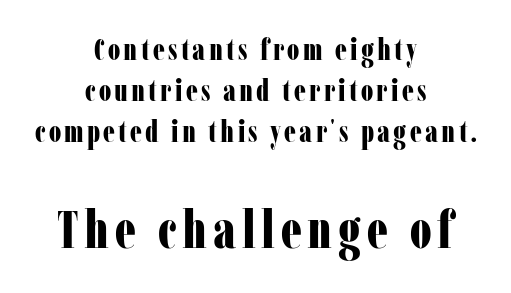
I'd call this a serif setting — the letters wear small feet. Varying glyph widths throughout — classic text-font behaviour. Successive baselines arrive at the customary interval. Block two is the big one; block one sits smaller above it. Decoration check: the copy has no underline.
